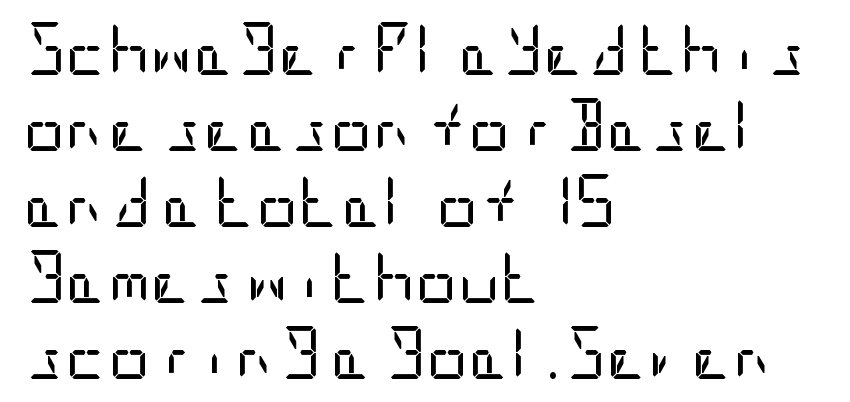
{"serif": "no", "italic": "no", "bold": "no", "weight": "regular", "width": "condensed", "stroke_contrast": "low", "x_height": "large", "underline": "no", "align": "left", "line_spacing": "normal", "line_spacing_ratio": 1.46, "letter_spacing": "normal", "letter_spacing_em": 0.0, "glyph_px": 52}
